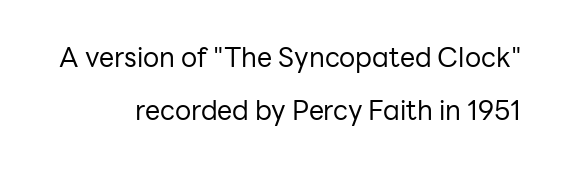
The rendering uses a large line-height, opening up the rows. Heft: none added — not bold. Each row of text sits above clean, open space. The type is set solid horizontally, with unmodified tracking. It's the straight-up-and-down kind of type.
